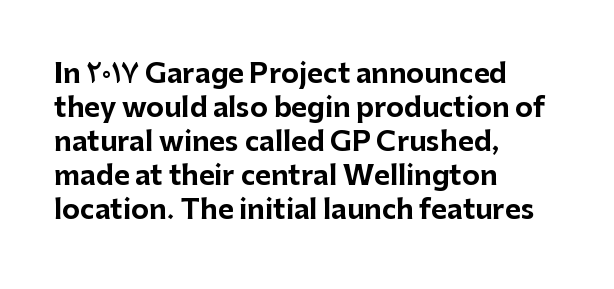
Q: Is the text bold? A: Yes.
Q: Is the text italic (slanted)? A: No, it is upright.
Q: Is the text underlined? A: No.
Q: How is the paragraph aligned? A: Left-aligned.
Q: Is the spacing between letters normal or unusually wide? A: Normal.
Q: Is the spacing between lines tight, normal or loose? A: Normal.
